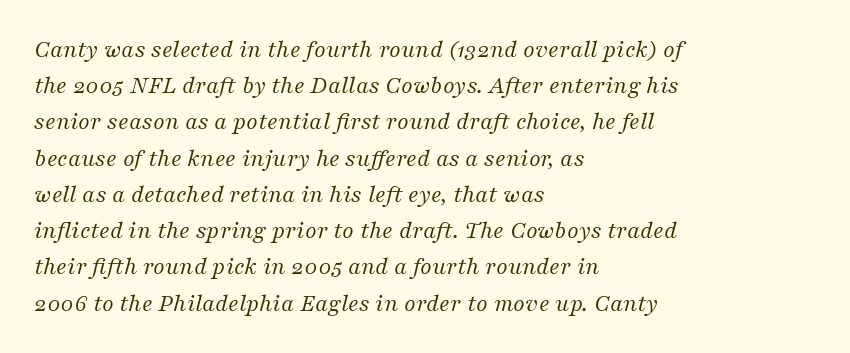
This sample is left-justified, so line endings fall wherever the words run out. Stroke mass is kept to a normal reading level or below. There is no visible air inserted between adjacent glyphs. These lines sit exactly where default settings would place them.
